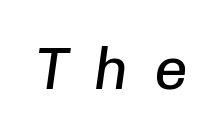
{"italic": "yes", "lean": "right", "slant_degrees": 8, "bold": "no", "weight": "regular", "width": "normal", "stroke_contrast": "low", "x_height": "medium", "monospaced": "yes", "underline": "no", "letter_spacing": "wide", "letter_spacing_em": 0.41, "glyph_px": 59}
